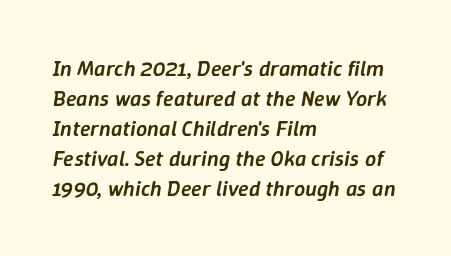
Q: Is the text bold? A: Semi-bold.
Q: Is the text italic (slanted)? A: Yes, it leans right by about 9 degrees.
Q: Is the text underlined? A: No.
Q: How is the paragraph aligned? A: Left-aligned.
Q: Is the spacing between letters normal or unusually wide? A: Normal.
Q: Is the spacing between lines tight, normal or loose? A: Normal.
